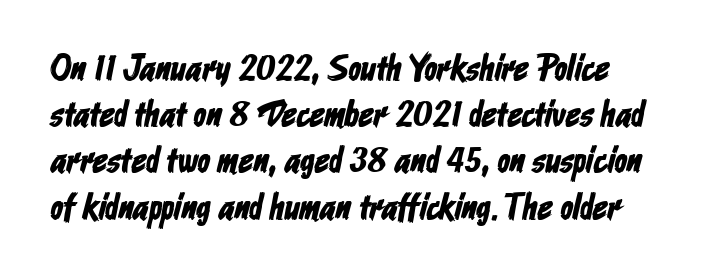
Short note: letters normally spaced. Letters rest on an invisible, unmarked baseline. You could not count columns in this text — the font is proportionally spaced. A sans-serif font was chosen for this passage. This sample keeps an unexceptional amount of space between lines. Layout note: lines flush left.
